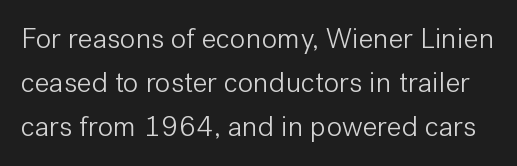
This is sans-serif lettering, the kind often seen on screens and signage. The passage shown has conventional tracking throughout. The lettering stays uniformly vertical, giving the passage a roman look. Stroke thickness stays within the range of a standard reading face or lighter. In terms of leading, this rendering sits right in the middle. Descenders hang freely into open space.
